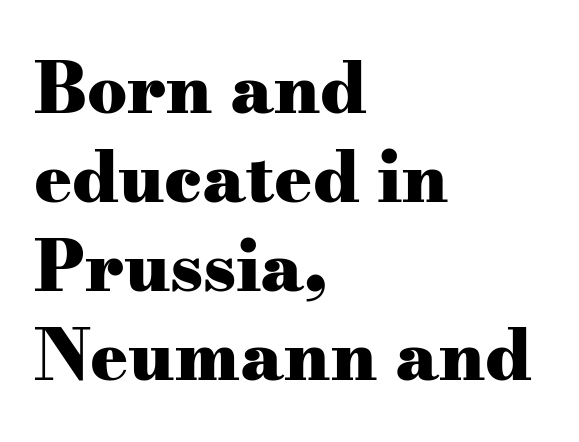
Set as a true bold cut, around the 700 mark. Each letter keeps its own natural width here, so spacing adapts to shape. Examine the stroke ends and you'll spot serifs. This rendering uses left alignment, leaving the right contour irregular. Glance below the letters and you will spot only blank space. The type sits square on the baseline with zero lean.
